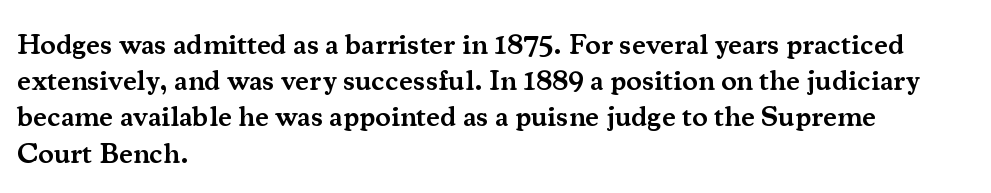
Characters follow at the spacing the type designer built in. The leading is moderate, giving the passage an even texture. Style check: upright. Examine the stroke ends and you'll spot serifs. Slightly chunky letters — semibold, I'd say, not full bold. Horizontal alignment here is leftward, the default for most running prose.
